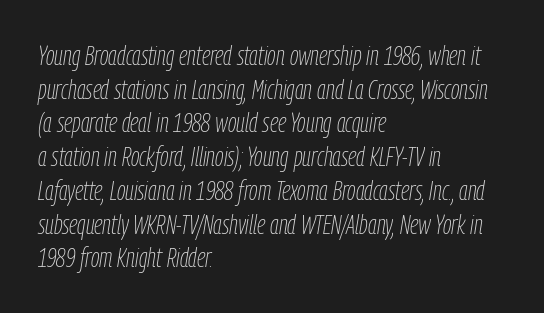
Designer's note — italics engaged. Glance below the letters and you will spot only blank space. Nobody touched the tracking dial on this one. Stem width sits at or under what a default text font uses.
